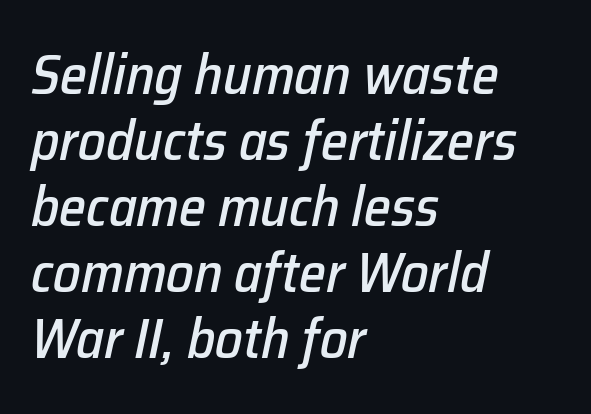
The image shows 55 px text type, italic (leaning right); set left-aligned, line spacing 1.2x, normal letter spacing, not underlined; low stroke contrast and a medium x-height.
